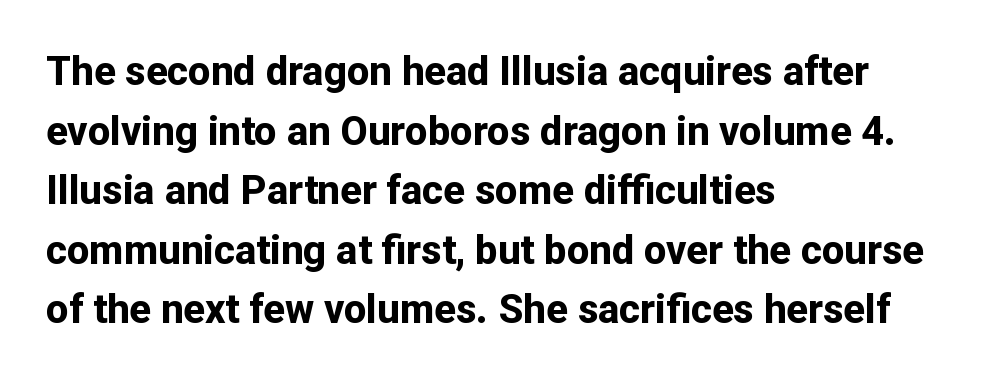
The image shows 40 px bold sans-serif type, upright; set left-aligned, normal line spacing (1.49x), normal letter spacing, not underlined; low stroke contrast and a medium x-height.
